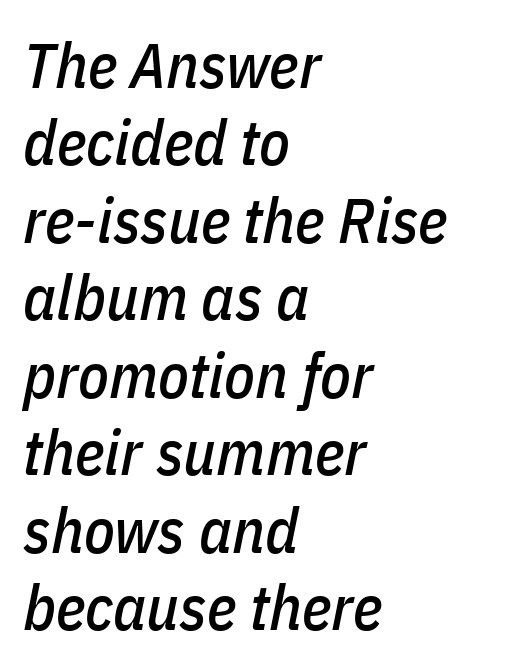
Q: Is the text italic (slanted)? A: Yes, it leans right by about 11 degrees.
Q: Is the text underlined? A: No.
Q: How is the paragraph aligned? A: Left-aligned.
Q: Is the spacing between letters normal or unusually wide? A: Normal.
Q: Width (condensed, normal, or wide)? A: Condensed.
Q: Stroke contrast? A: Low.
Q: x-height? A: Medium.
Q: Monospaced? A: No.
